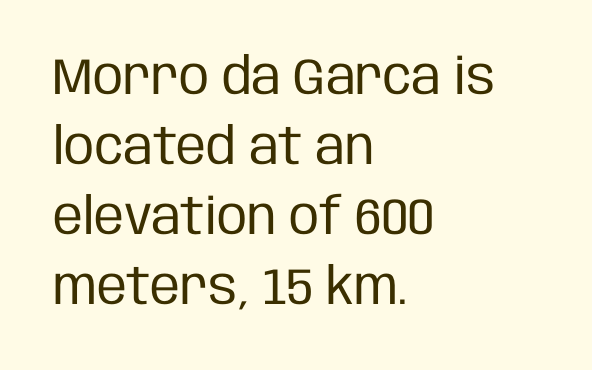
The image shows 51 px regular-weight, condensed sans-serif type, upright; set left-aligned, normal line spacing (1.37x), normal letter spacing, not underlined; low stroke contrast and a large x-height.
